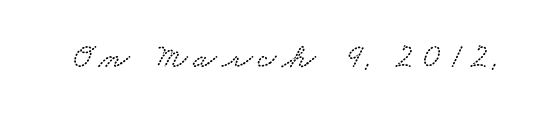
The image shows 35 px wide serif type; set not underlined; low stroke contrast and a small x-height.
